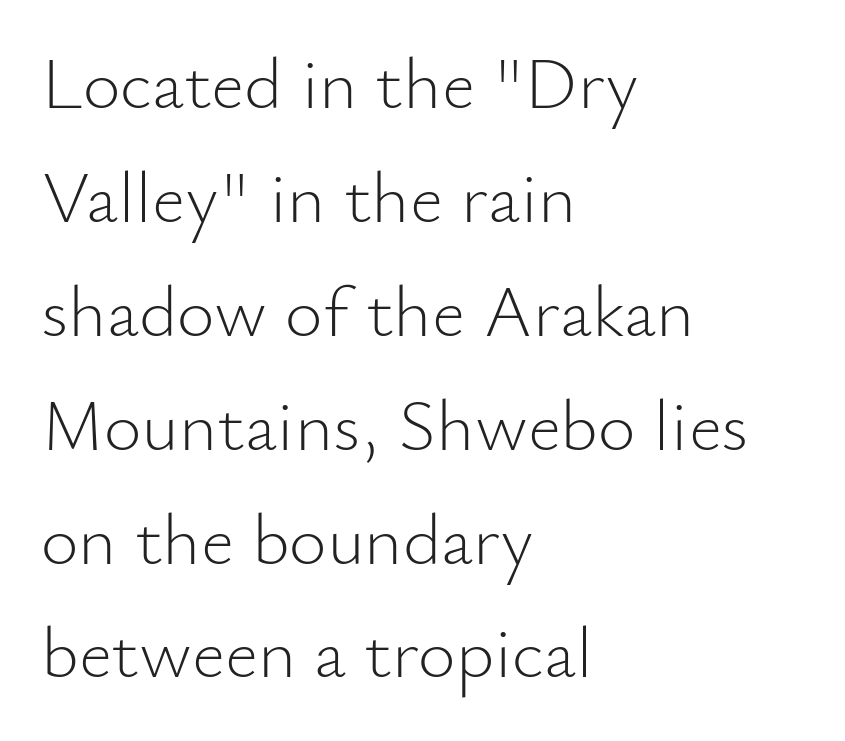
The space beneath each line is pristine and unruled. Normally led — the rows are evenly, conventionally spaced. Nothing unusual about the tracking: characters are spaced as the font intends. A typesetter would mark this as roman, not italic. These glyphs show unthickened strokes, regular width or finer.
